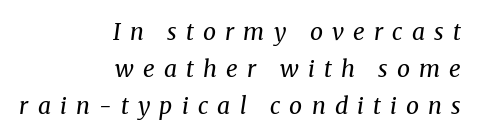
{"italic": "yes", "lean": "right", "slant_degrees": 8, "bold": "no", "underline": "no", "align": "right", "line_spacing": "normal", "line_spacing_ratio": 1.6, "letter_spacing": "wide", "letter_spacing_em": 0.4, "glyph_px": 23}
